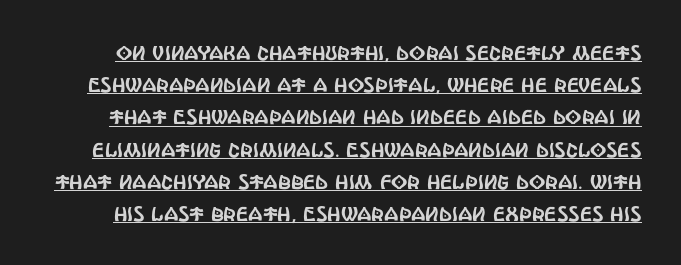
The image shows 20 px text type, upright; set normal line spacing (1.61x), normal letter spacing, underlined.
